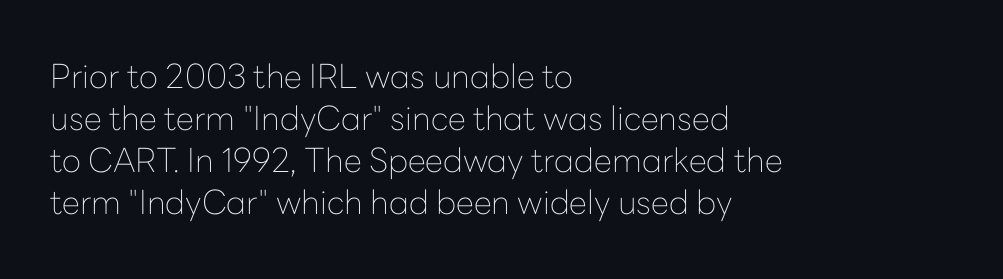
The image shows 33 px thin sans-serif type, upright; set left-aligned, normal line spacing (1.27x), normal letter spacing, not underlined; low stroke contrast and a medium x-height.
